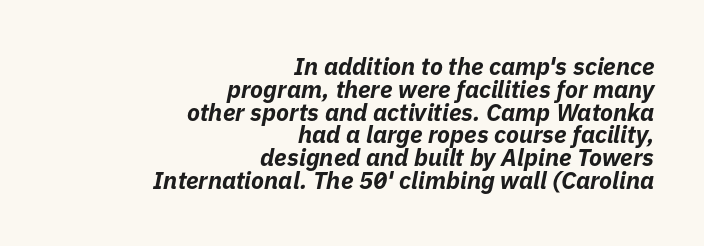
This sample uses an oblique cut, with every glyph tilted off the vertical. The space beneath each line is pristine and unruled. Summary of vertical rhythm: compact, with narrow interline spacing. What stands out about the letter spacing? Nothing — it is the standard amount. Strong, thick strokes mark this as bold type. Leftover space on each line is placed entirely before the opening word.
